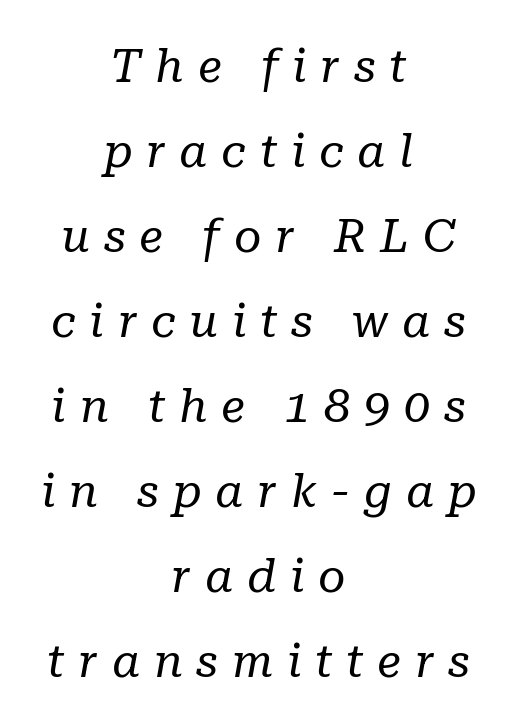
Q: Is the text bold? A: No.
Q: Is the text italic (slanted)? A: Yes, it leans right by about 10 degrees.
Q: Is the typeface a serif or a sans-serif typeface? A: Serif.
Q: Is the text underlined? A: No.
Q: How is the paragraph aligned? A: Centered.
Q: Is the spacing between letters normal or unusually wide? A: Unusually wide.
Q: Width (condensed, normal, or wide)? A: Normal.
Q: Stroke contrast? A: Low.
Q: x-height? A: Medium.
Q: Monospaced? A: No.
